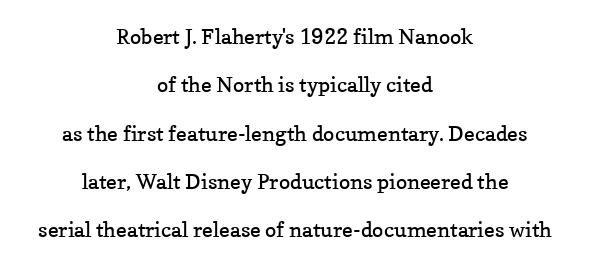
The image shows 21 px text type, upright; set centered, loose line spacing (2.3x), normal letter spacing, not underlined.
